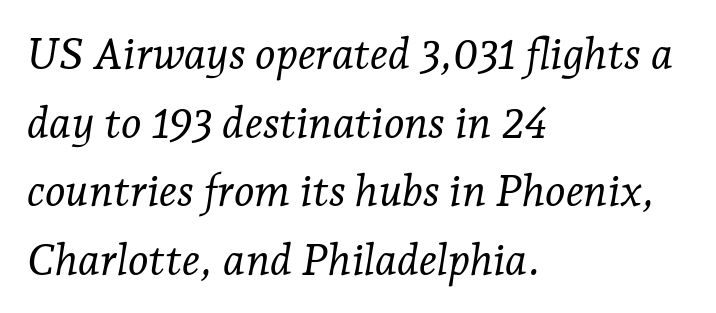
The image shows 44 px light serif type, italic (leaning right); set left-aligned, normal line spacing (1.56x), normal letter spacing, not underlined; low stroke contrast and a medium x-height.
